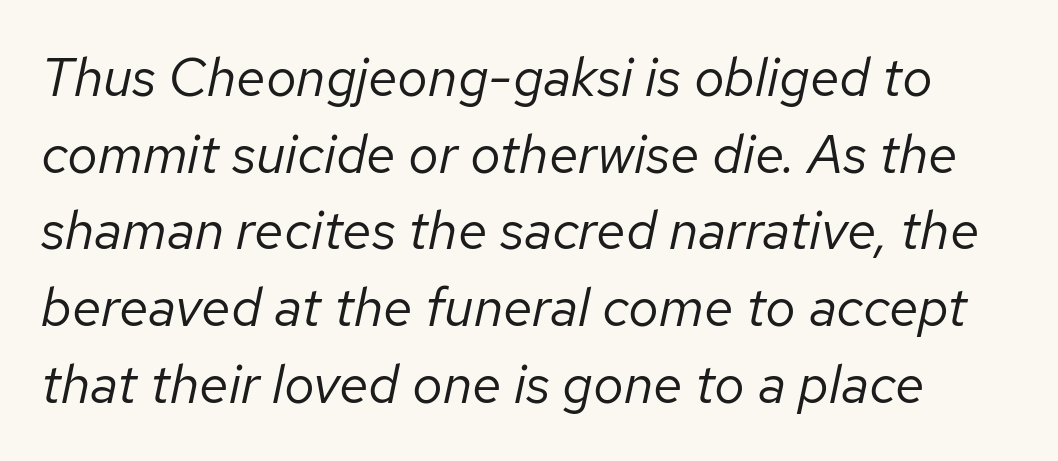
{"italic": "yes", "lean": "right", "slant_degrees": 12, "bold": "no", "weight": "regular", "width": "normal", "stroke_contrast": "low", "x_height": "medium", "monospaced": "no", "underline": "no", "line_spacing": "normal", "line_spacing_ratio": 1.42, "letter_spacing": "normal", "letter_spacing_em": 0.0, "glyph_px": 54}
